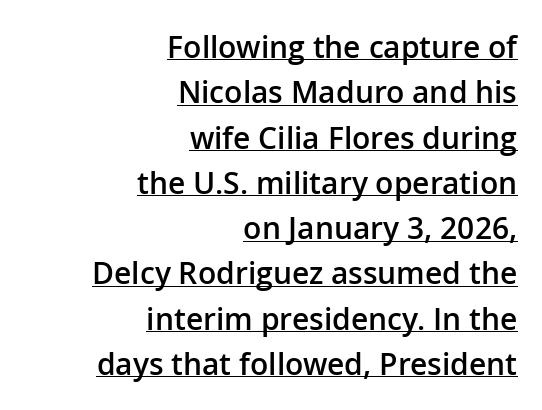
Q: Is the text bold? A: Semi-bold.
Q: Is the text italic (slanted)? A: No, it is upright.
Q: Is the typeface a serif or a sans-serif typeface? A: Sans-serif.
Q: Is the text underlined? A: Yes.
Q: How is the paragraph aligned? A: Right-aligned.
Q: Is the spacing between letters normal or unusually wide? A: Normal.
Q: Is the spacing between lines tight, normal or loose? A: Normal.
Q: Width (condensed, normal, or wide)? A: Normal.
Q: Stroke contrast? A: Low.
Q: x-height? A: Medium.
Q: Monospaced? A: No.
